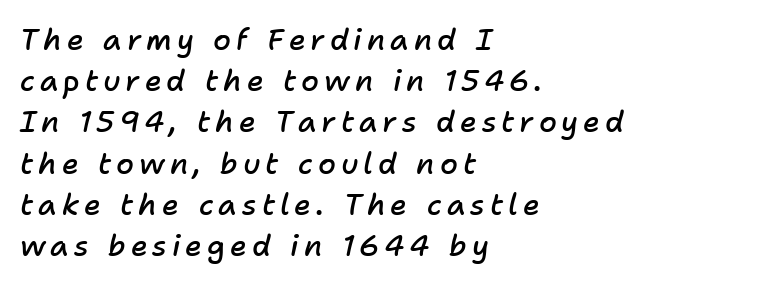
Q: Is the text bold? A: Semi-bold.
Q: Is the text italic (slanted)? A: Yes, it leans right by about 11 degrees.
Q: Is the text underlined? A: No.
Q: How is the paragraph aligned? A: Left-aligned.
Q: Is the spacing between lines tight, normal or loose? A: Normal.
Q: Width (condensed, normal, or wide)? A: Normal.
Q: Stroke contrast? A: Low.
Q: x-height? A: Medium.
Q: Monospaced? A: No.
